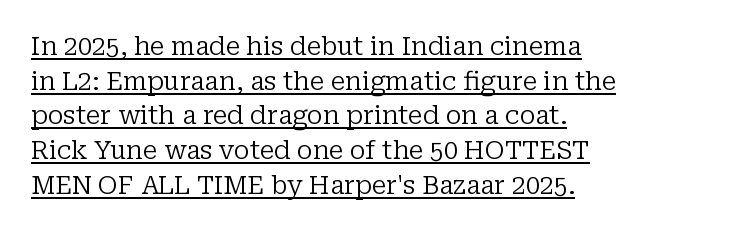
The image shows 25 px text type, upright; set left-aligned, normal line spacing (1.39x), normal letter spacing, underlined.
